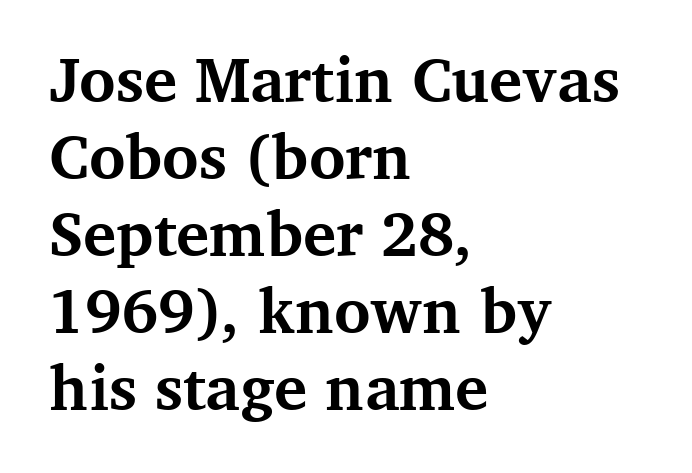
Notice how thick the strokes are: this is what a full bold looks like. Does the lettering tilt? It doesn't — this is upright. Does the type have serifs? Yes, each stem ends in a small foot. The gap between lines stays unmarked.
